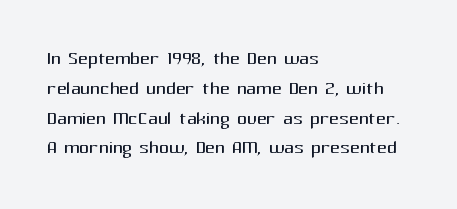
{"italic": "no", "bold": "no", "underline": "no", "align": "left", "line_spacing_ratio": 1.24, "letter_spacing": "normal", "letter_spacing_em": 0.0, "glyph_px": 24}
